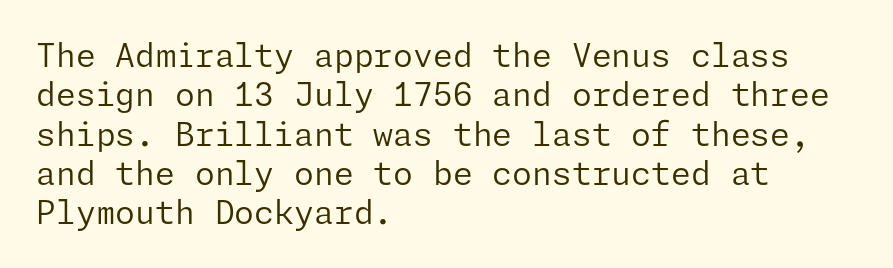
{"serif": "no", "italic": "no", "bold": "no", "weight": "regular", "width": "normal", "stroke_contrast": "low", "x_height": "medium", "underline": "no", "align": "left", "line_spacing_ratio": 1.23, "letter_spacing": "normal", "letter_spacing_em": 0.0, "glyph_px": 32}
